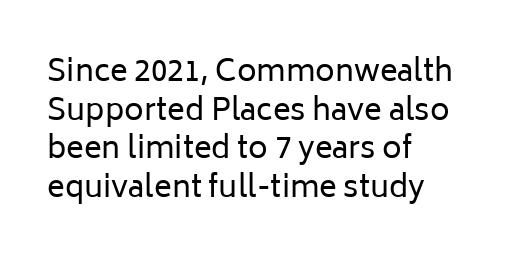
{"serif": "no", "italic": "no", "bold": "no", "weight": "regular", "width": "normal", "stroke_contrast": "low", "x_height": "medium", "monospaced": "no", "underline": "no", "align": "left", "line_spacing": "normal", "line_spacing_ratio": 1.29, "letter_spacing": "normal", "letter_spacing_em": 0.0, "glyph_px": 30}
